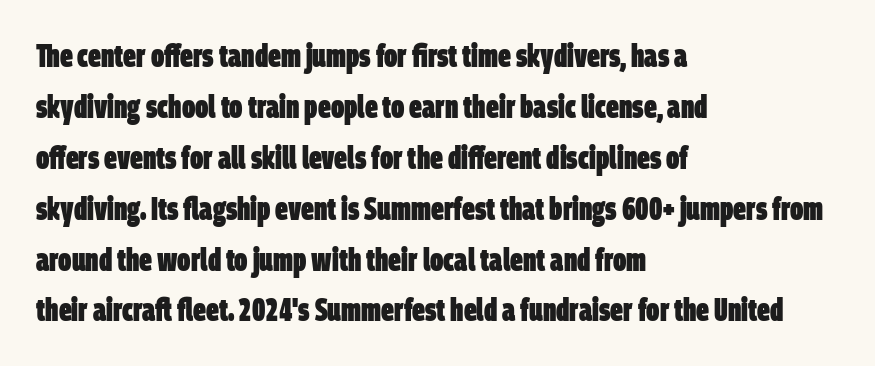
Q: Is the text bold? A: Yes.
Q: Is the typeface a serif or a sans-serif typeface? A: Sans-serif.
Q: Is the text underlined? A: No.
Q: How is the paragraph aligned? A: Left-aligned.
Q: Is the spacing between letters normal or unusually wide? A: Normal.
Q: Is the spacing between lines tight, normal or loose? A: Normal.
Q: Width (condensed, normal, or wide)? A: Condensed.
Q: Stroke contrast? A: Low.
Q: x-height? A: Large.
Q: Monospaced? A: No.
